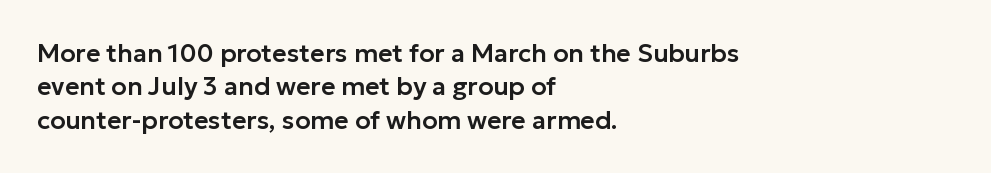
Q: Is the text italic (slanted)? A: No, it is upright.
Q: Is the text underlined? A: No.
Q: How is the paragraph aligned? A: Left-aligned.
Q: Is the spacing between letters normal or unusually wide? A: Normal.
Q: Is the spacing between lines tight, normal or loose? A: Normal.
